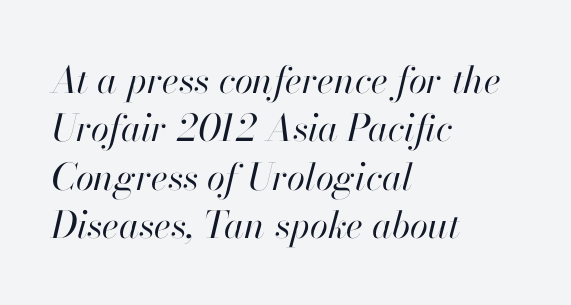
{"italic": "yes", "lean": "right", "slant_degrees": 13, "bold": "no", "weight": "regular", "width": "normal", "stroke_contrast": "high", "x_height": "small", "monospaced": "no", "underline": "no", "align": "left", "line_spacing": "normal", "line_spacing_ratio": 1.31, "letter_spacing": "normal", "letter_spacing_em": 0.0, "glyph_px": 37}
